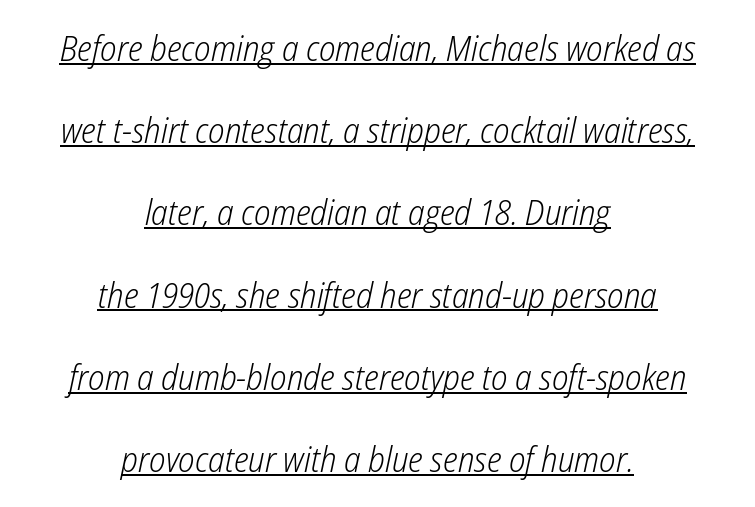
The image shows 35 px light, condensed type, italic (leaning right); set centered, loose line spacing (2.35x), normal letter spacing, underlined; low stroke contrast and a medium x-height.
